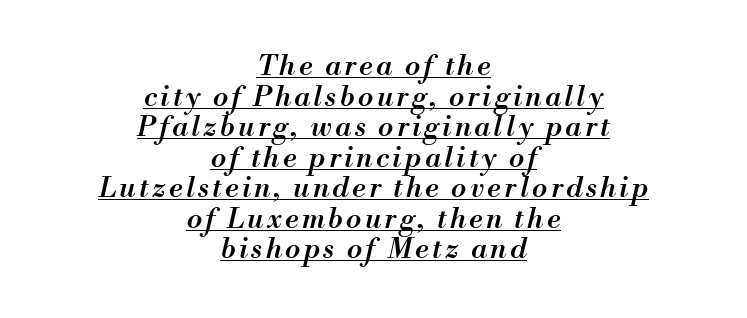
{"italic": "yes", "lean": "right", "slant_degrees": 13, "bold": "semi", "weight": "semibold", "width": "normal", "stroke_contrast": "medium", "x_height": "small", "monospaced": "no", "underline": "yes", "align": "center", "line_spacing": "tight", "line_spacing_ratio": 1.09, "glyph_px": 28}
